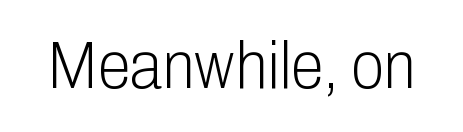
{"serif": "no", "italic": "no", "bold": "no", "weight": "light", "width": "condensed", "stroke_contrast": "low", "x_height": "medium", "monospaced": "no", "underline": "no", "letter_spacing": "normal", "letter_spacing_em": 0.0, "glyph_px": 67}
